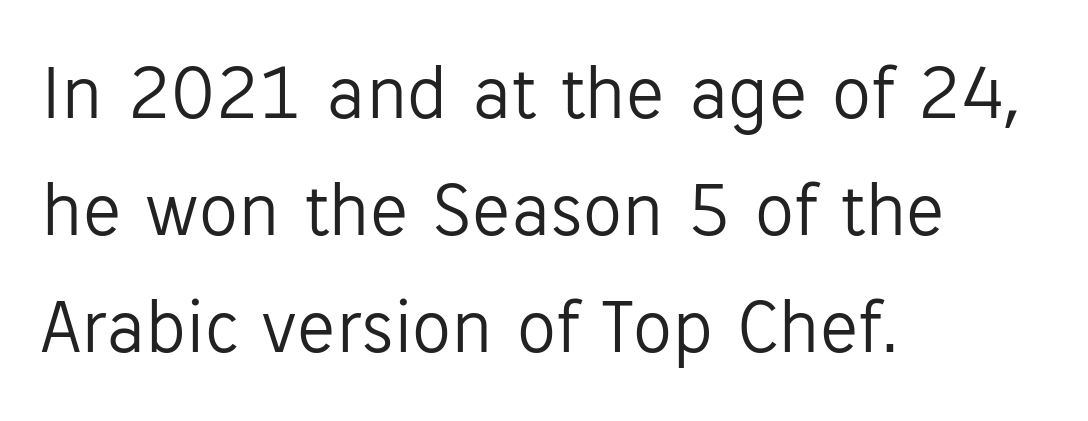
{"serif": "no", "italic": "no", "bold": "no", "weight": "light", "width": "normal", "stroke_contrast": "low", "x_height": "medium", "monospaced": "no", "underline": "no", "align": "left", "line_spacing": "normal", "line_spacing_ratio": 1.5, "letter_spacing": "normal", "letter_spacing_em": 0.0, "glyph_px": 78}
